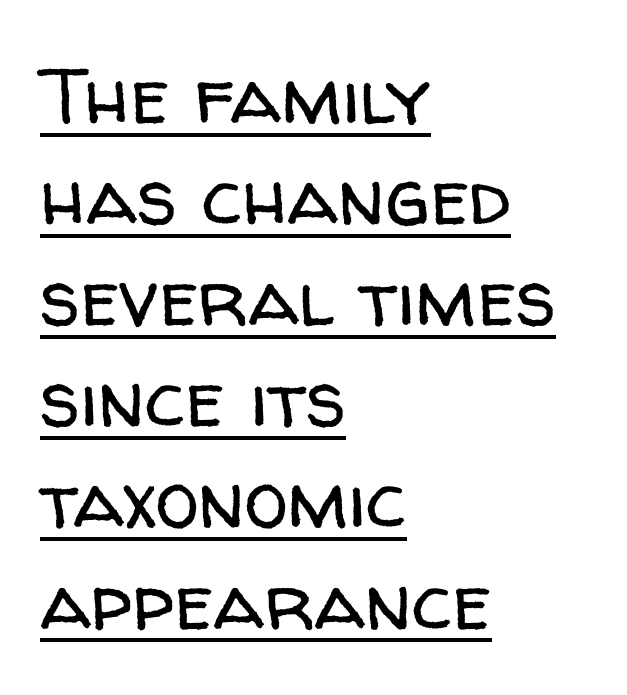
The image shows 79 px regular-weight sans-serif type, upright; set left-aligned, normal line spacing (1.28x), normal letter spacing, underlined; low stroke contrast and a medium x-height.
